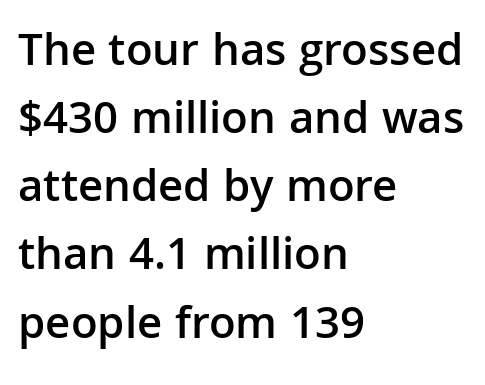
{"serif": "no", "italic": "no", "bold": "semi", "weight": "semibold", "width": "normal", "stroke_contrast": "low", "x_height": "medium", "monospaced": "no", "underline": "no", "align": "left", "line_spacing": "normal", "line_spacing_ratio": 1.45, "letter_spacing": "normal", "letter_spacing_em": 0.0, "glyph_px": 47}
